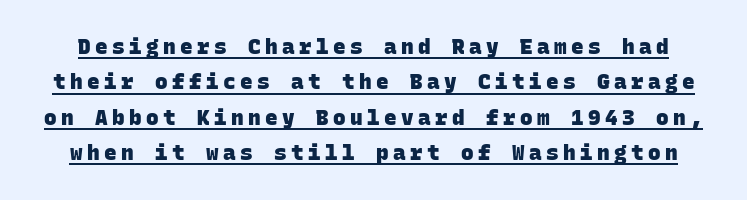
The image shows 21 px bold type; set normal line spacing (1.68x), unusually wide letter spacing (+0.21 em), underlined.
